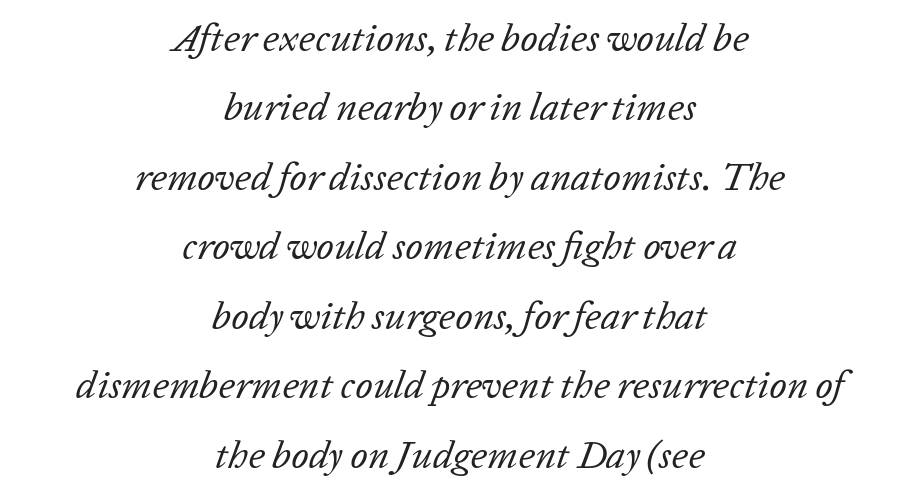
{"italic": "yes", "lean": "right", "slant_degrees": 20, "bold": "no", "weight": "regular", "width": "normal", "stroke_contrast": "low", "x_height": "medium", "monospaced": "no", "underline": "no", "align": "center", "line_spacing_ratio": 1.78, "letter_spacing": "normal", "letter_spacing_em": 0.0, "glyph_px": 39}
